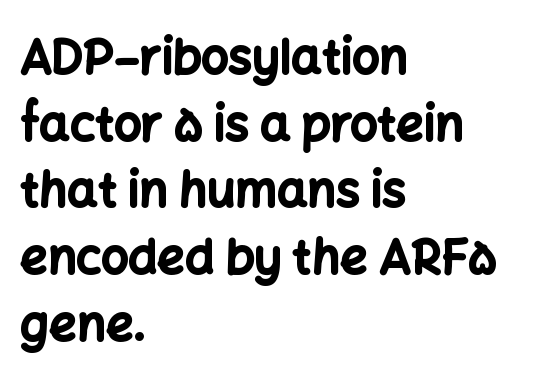
{"serif": "no", "italic": "no", "bold": "yes", "weight": "bold", "width": "normal", "stroke_contrast": "low", "x_height": "medium", "monospaced": "no", "underline": "no", "align": "left", "line_spacing": "normal", "line_spacing_ratio": 1.39, "letter_spacing": "normal", "letter_spacing_em": 0.0, "glyph_px": 48}
